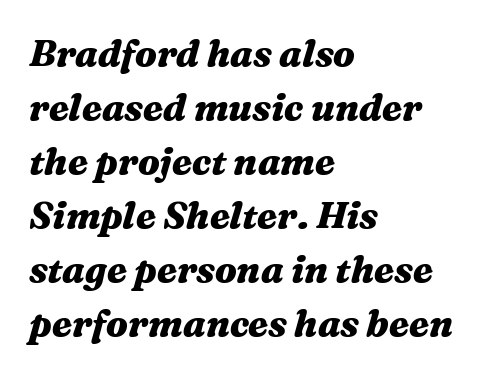
{"italic": "yes", "lean": "right", "slant_degrees": 16, "bold": "yes", "weight": "heavy", "width": "wide", "stroke_contrast": "medium", "x_height": "medium", "monospaced": "no", "underline": "no", "align": "left", "line_spacing": "normal", "line_spacing_ratio": 1.46, "letter_spacing": "normal", "letter_spacing_em": 0.0, "glyph_px": 37}
